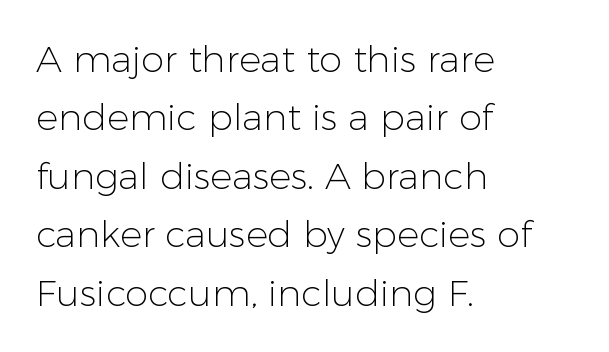
Q: Is the text bold? A: No.
Q: Is the text italic (slanted)? A: No, it is upright.
Q: Is the typeface a serif or a sans-serif typeface? A: Sans-serif.
Q: Is the text underlined? A: No.
Q: How is the paragraph aligned? A: Left-aligned.
Q: Is the spacing between letters normal or unusually wide? A: Normal.
Q: Is the spacing between lines tight, normal or loose? A: Normal.
Q: Width (condensed, normal, or wide)? A: Normal.
Q: Stroke contrast? A: Low.
Q: x-height? A: Medium.
Q: Monospaced? A: No.
